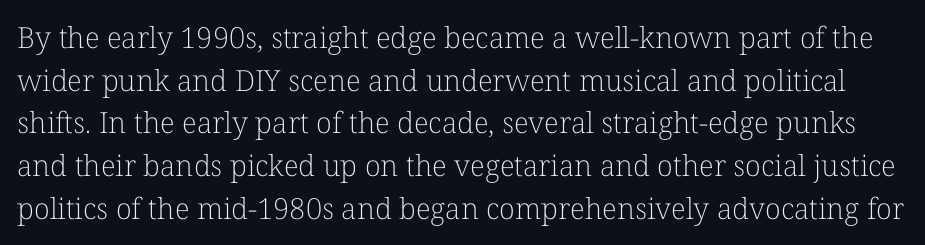
Q: Is the text bold? A: No.
Q: Is the text italic (slanted)? A: No, it is upright.
Q: Is the typeface a serif or a sans-serif typeface? A: Serif.
Q: Is the text underlined? A: No.
Q: Is the spacing between letters normal or unusually wide? A: Normal.
Q: Is the spacing between lines tight, normal or loose? A: Normal.
Q: Width (condensed, normal, or wide)? A: Normal.
Q: Stroke contrast? A: Low.
Q: x-height? A: Medium.
Q: Monospaced? A: No.
